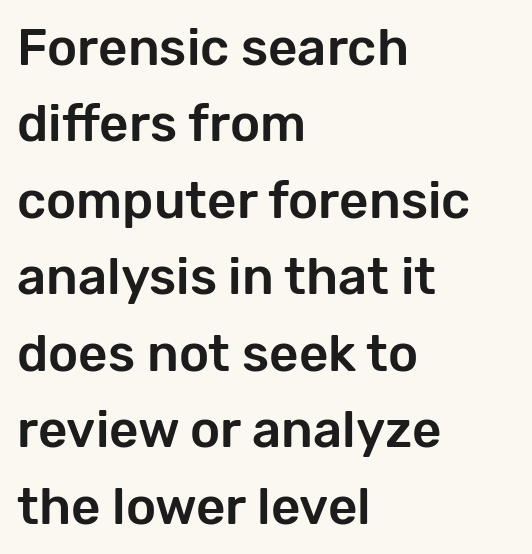
The image shows 51 px sans-serif type, upright; set left-aligned, normal line spacing (1.5x), normal letter spacing, not underlined; low stroke contrast and a medium x-height.
